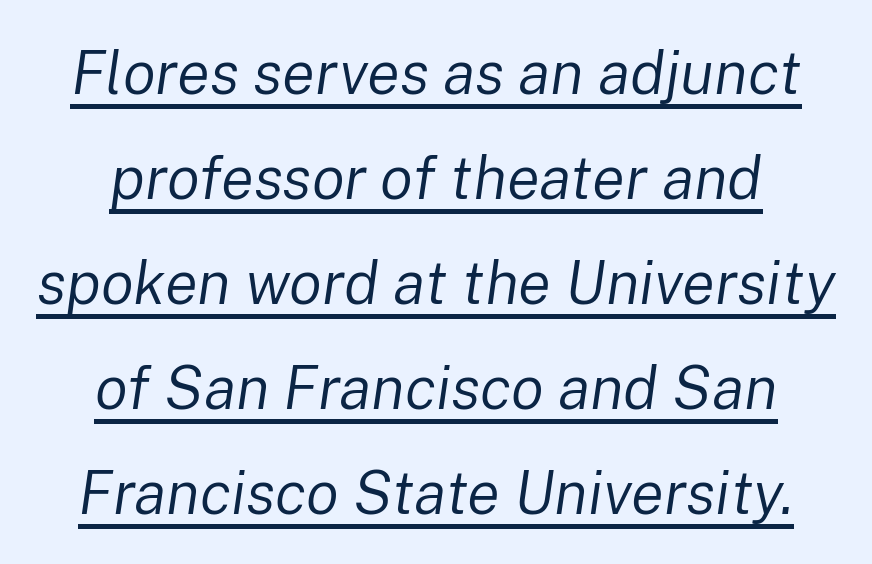
The type is set solid horizontally, with unmodified tracking. Check the space under the baseline: a stroke is drawn there. You can tell it's italic because the verticals aren't actually vertical. These glyphs show unthickened strokes, regular width or finer.
